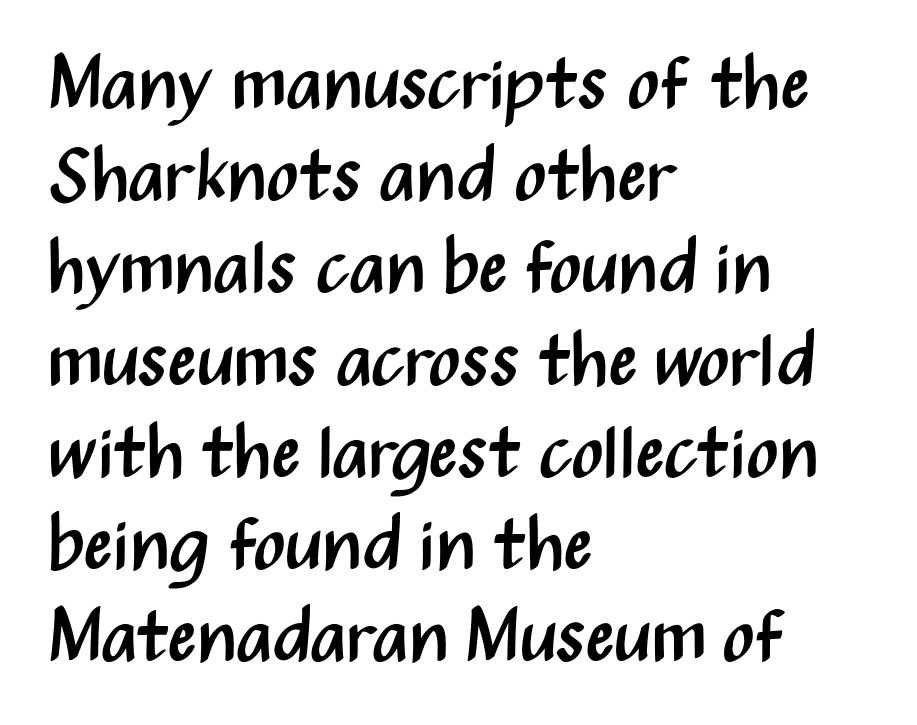
The image shows 75 px regular-weight, condensed sans-serif type, upright; set left-aligned, line spacing 1.23x, normal letter spacing, not underlined; medium stroke contrast and a medium x-height.
